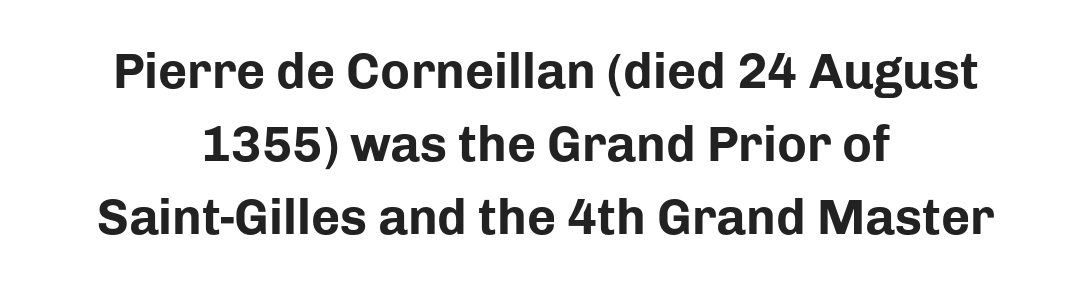
These lines are centered, leaving both edges ragged. The rows are spaced the way most documents space them. The typography opts for an upright posture over an oblique one. Plenty of ink on the page — the face is bold.
